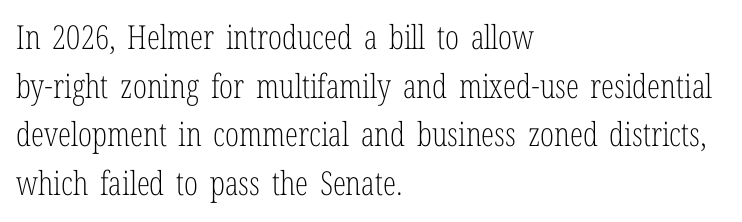
Q: Is the text bold? A: No.
Q: Is the text italic (slanted)? A: No, it is upright.
Q: Is the typeface a serif or a sans-serif typeface? A: Serif.
Q: Is the text underlined? A: No.
Q: How is the paragraph aligned? A: Left-aligned.
Q: Is the spacing between letters normal or unusually wide? A: Normal.
Q: Is the spacing between lines tight, normal or loose? A: Normal.
Q: Width (condensed, normal, or wide)? A: Condensed.
Q: Stroke contrast? A: Low.
Q: x-height? A: Medium.
Q: Monospaced? A: No.
